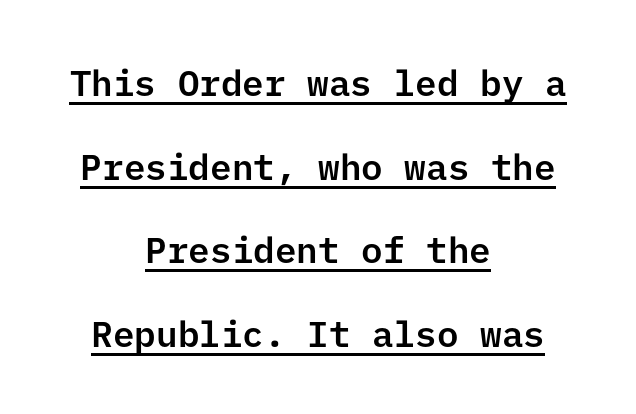
Letter spacing: default. Characters remain perfectly vertical along every line. Line spacing here is loose. The words here are underlined.
